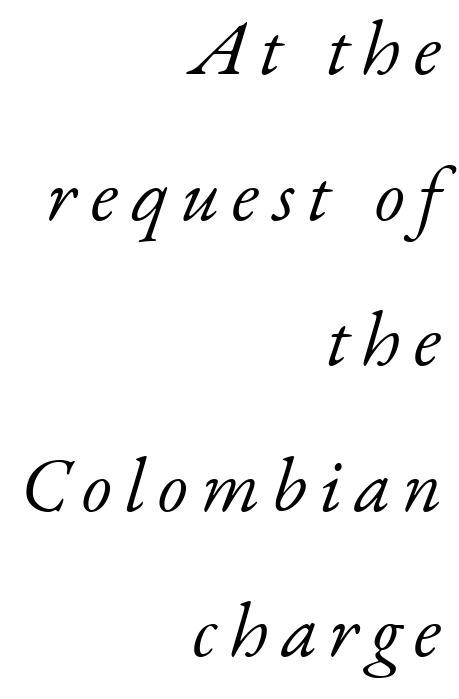
The image shows 77 px light serif type, italic (leaning right); set right-aligned, line spacing 1.89x, not underlined; low stroke contrast and a small x-height.
